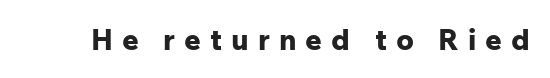
The image shows 29 px bold sans-serif type, upright; set unusually wide letter spacing (+0.31 em), not underlined; low stroke contrast and a medium x-height.
